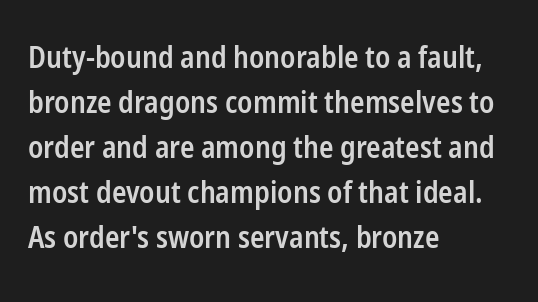
{"serif": "no", "italic": "no", "bold": "semi", "weight": "semibold", "width": "condensed", "stroke_contrast": "low", "x_height": "medium", "monospaced": "no", "underline": "no", "align": "left", "line_spacing": "normal", "line_spacing_ratio": 1.5, "letter_spacing": "normal", "letter_spacing_em": 0.0, "glyph_px": 30}
